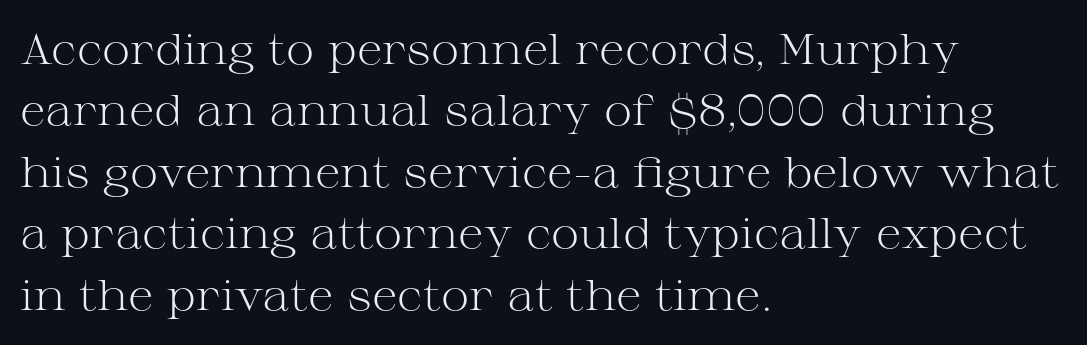
Q: Is the text bold? A: No.
Q: Is the text italic (slanted)? A: No, it is upright.
Q: Is the typeface a serif or a sans-serif typeface? A: Serif.
Q: Is the text underlined? A: No.
Q: How is the paragraph aligned? A: Left-aligned.
Q: Is the spacing between letters normal or unusually wide? A: Normal.
Q: Is the spacing between lines tight, normal or loose? A: Normal.
Q: Width (condensed, normal, or wide)? A: Wide.
Q: Stroke contrast? A: Medium.
Q: x-height? A: Medium.
Q: Monospaced? A: No.
